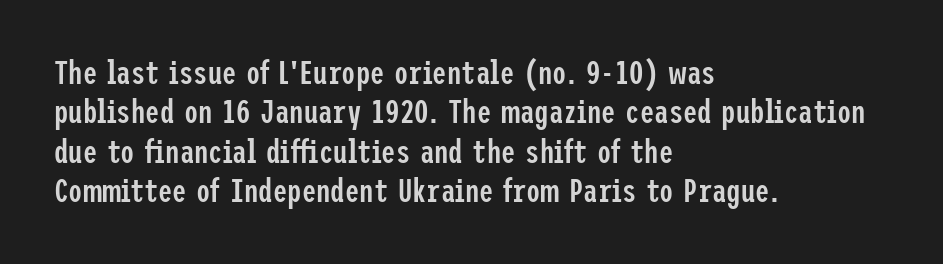
Q: Is the text bold? A: Semi-bold.
Q: Is the text italic (slanted)? A: No, it is upright.
Q: Is the typeface a serif or a sans-serif typeface? A: Sans-serif.
Q: Is the text underlined? A: No.
Q: How is the paragraph aligned? A: Left-aligned.
Q: Is the spacing between letters normal or unusually wide? A: Normal.
Q: Width (condensed, normal, or wide)? A: Condensed.
Q: Stroke contrast? A: Low.
Q: x-height? A: Medium.
